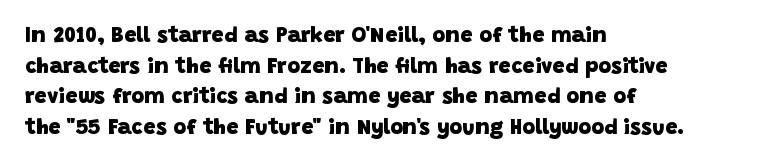
Q: Is the text bold? A: Yes.
Q: Is the text underlined? A: No.
Q: How is the paragraph aligned? A: Left-aligned.
Q: Is the spacing between letters normal or unusually wide? A: Normal.
Q: Is the spacing between lines tight, normal or loose? A: Normal.
